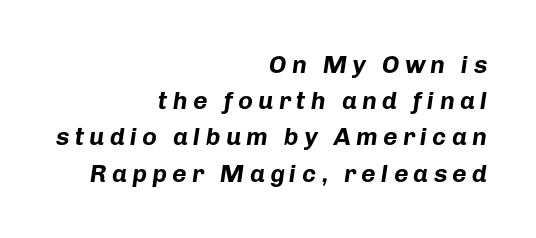
The image shows 25 px bold type, italic (leaning right); set right-aligned, normal line spacing (1.45x), unusually wide letter spacing (+0.21 em), not underlined.
